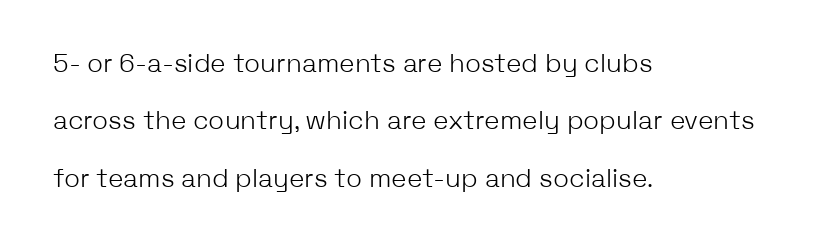
Q: Is the text bold? A: No.
Q: Is the text italic (slanted)? A: No, it is upright.
Q: Is the text underlined? A: No.
Q: How is the paragraph aligned? A: Left-aligned.
Q: Is the spacing between letters normal or unusually wide? A: Normal.
Q: Is the spacing between lines tight, normal or loose? A: Loose.
